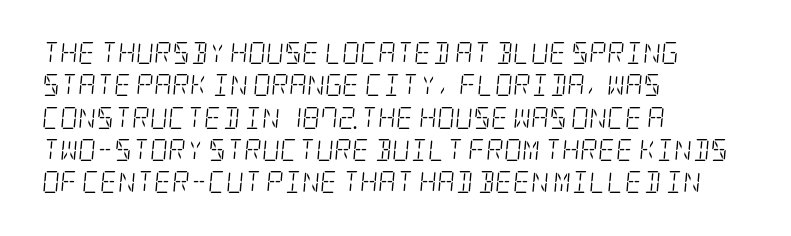
Left-aligned paragraph, ragged on the right. Spacing between characters is what you'd get straight out of the box. When letters slant like this, we call the style italic. Weight: not bold — regular or lighter. Anything drawn beneath the words? Only blank space.
